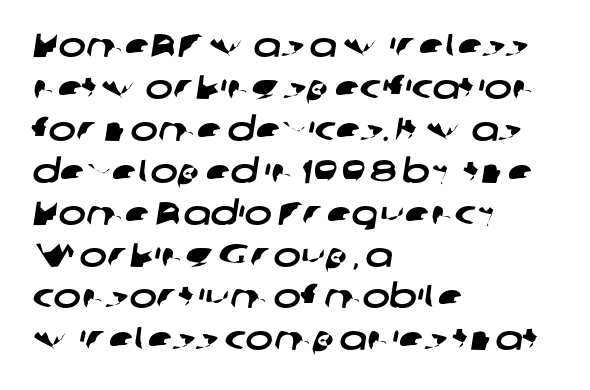
Underline: absent. Each letter keeps its own natural width here, so spacing adapts to shape. Does the leading feel generous? No, just average. Notice how the passage keeps a crisp vertical edge on the left only. Short note: letters normally spaced.
